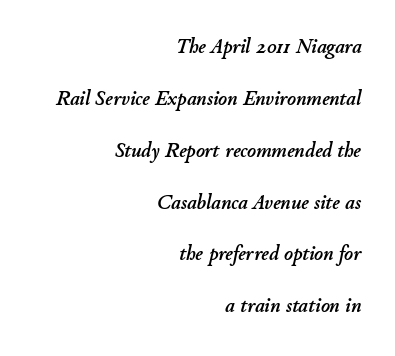
The image shows 21 px text type, italic (leaning right); set right-aligned, loose line spacing (2.47x), normal letter spacing, not underlined.
